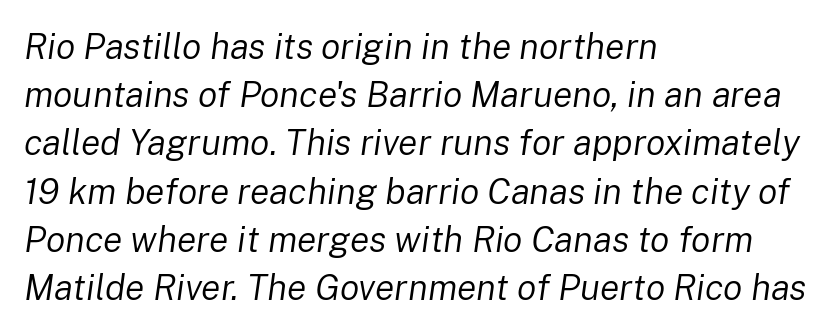
The image shows 36 px regular-weight type, italic (leaning right); set left-aligned, normal line spacing (1.34x), normal letter spacing, not underlined; low stroke contrast and a medium x-height.
